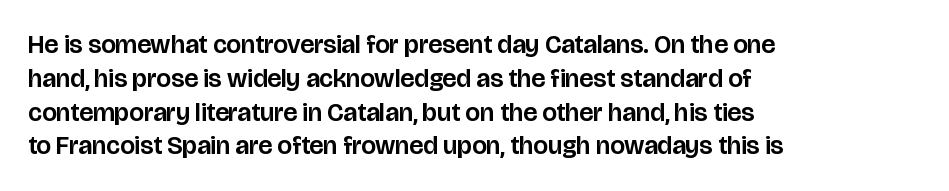
The image shows 26 px text type, upright; set left-aligned, normal line spacing (1.3x), normal letter spacing, not underlined.
